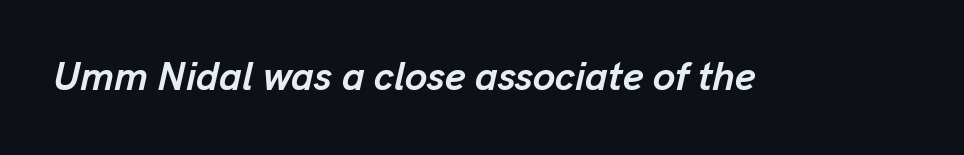
{"italic": "yes", "lean": "right", "slant_degrees": 13, "bold": "yes", "weight": "semibold", "width": "normal", "stroke_contrast": "low", "x_height": "medium", "monospaced": "no", "underline": "no", "letter_spacing": "normal", "letter_spacing_em": 0.0, "glyph_px": 40}
